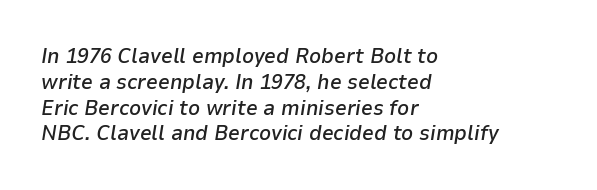
{"italic": "yes", "lean": "right", "slant_degrees": 9, "bold": "semi", "underline": "no", "align": "left", "line_spacing_ratio": 1.23, "letter_spacing": "normal", "letter_spacing_em": 0.0, "glyph_px": 21}
